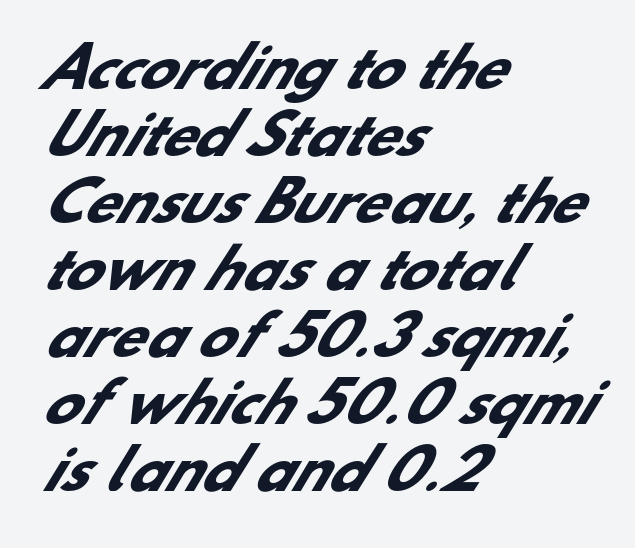
Strokes here are thick enough to call this a true bold. The rag falls on the right side of this text block. The type is set solid horizontally, with unmodified tracking. Clear beneath every line of the passage. Varying glyph widths throughout — classic text-font behaviour.
